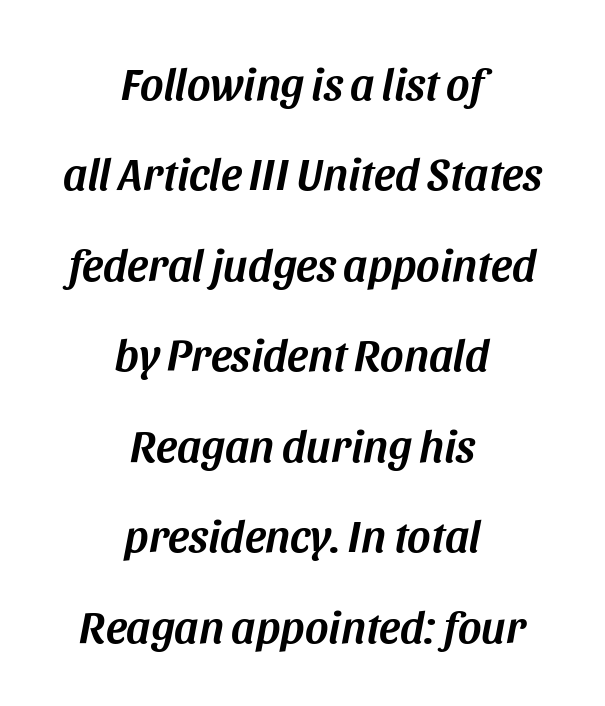
The image shows 45 px text type, italic (leaning right); set centered, loose line spacing (2.01x), normal letter spacing, not underlined; medium stroke contrast and a large x-height.
